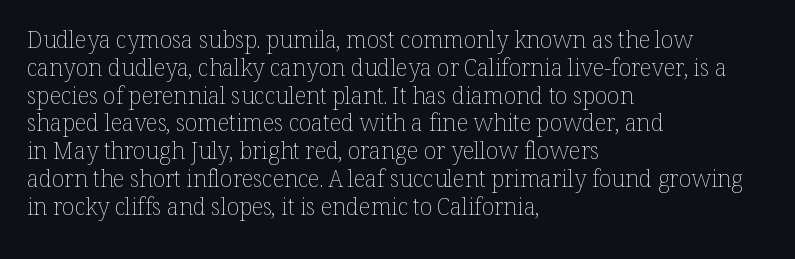
Italic: no, the glyphs are upright roman. Typeset ragged right — the left edge is the straight one. The gaps between neighbouring characters are ordinary and unremarkable. No letter is thick-stroked: the sample isn't bold. Lines of text with bare space underneath.
